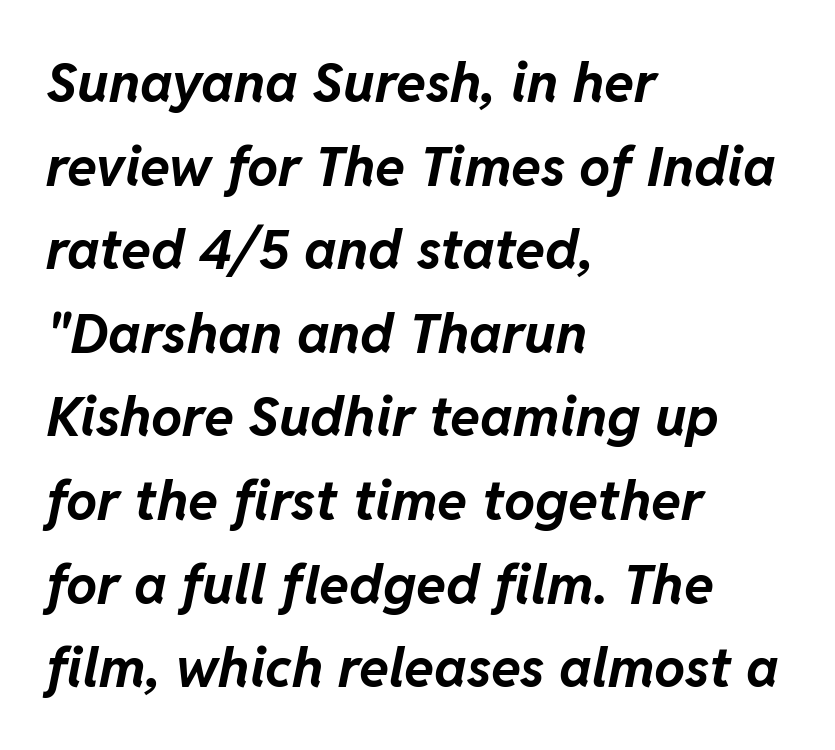
{"italic": "yes", "lean": "right", "slant_degrees": 11, "bold": "yes", "weight": "bold", "width": "normal", "stroke_contrast": "low", "x_height": "medium", "monospaced": "no", "underline": "no", "align": "left", "line_spacing": "normal", "line_spacing_ratio": 1.52, "letter_spacing": "normal", "letter_spacing_em": 0.0, "glyph_px": 55}
